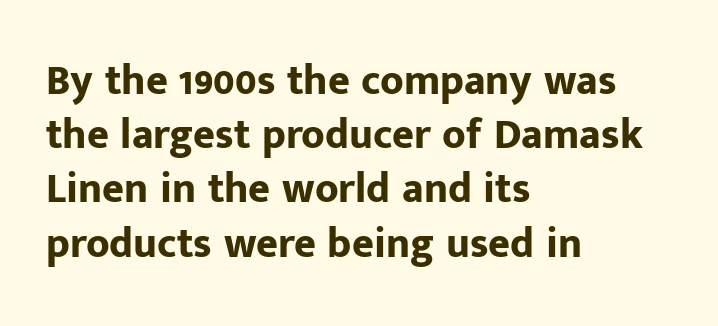
{"serif": "no", "italic": "no", "bold": "yes", "weight": "bold", "width": "normal", "stroke_contrast": "low", "x_height": "medium", "monospaced": "no", "underline": "no", "align": "left", "line_spacing": "normal", "line_spacing_ratio": 1.29, "letter_spacing": "normal", "letter_spacing_em": 0.0, "glyph_px": 42}
